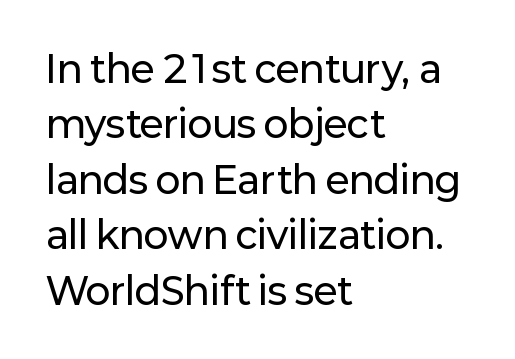
The image shows 37 px sans-serif type, upright; set left-aligned, normal line spacing (1.5x), normal letter spacing, not underlined; low stroke contrast and a medium x-height.
